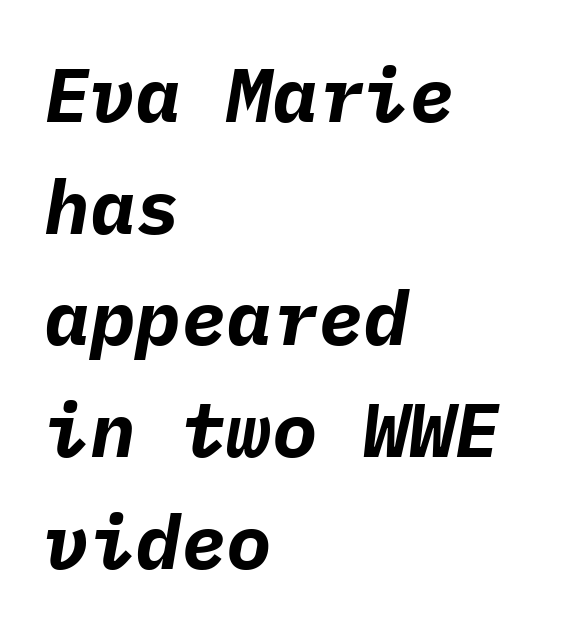
The image shows 76 px bold type, italic (leaning right), monospaced; set left-aligned, normal line spacing (1.47x), normal letter spacing, not underlined; low stroke contrast and a medium x-height.
